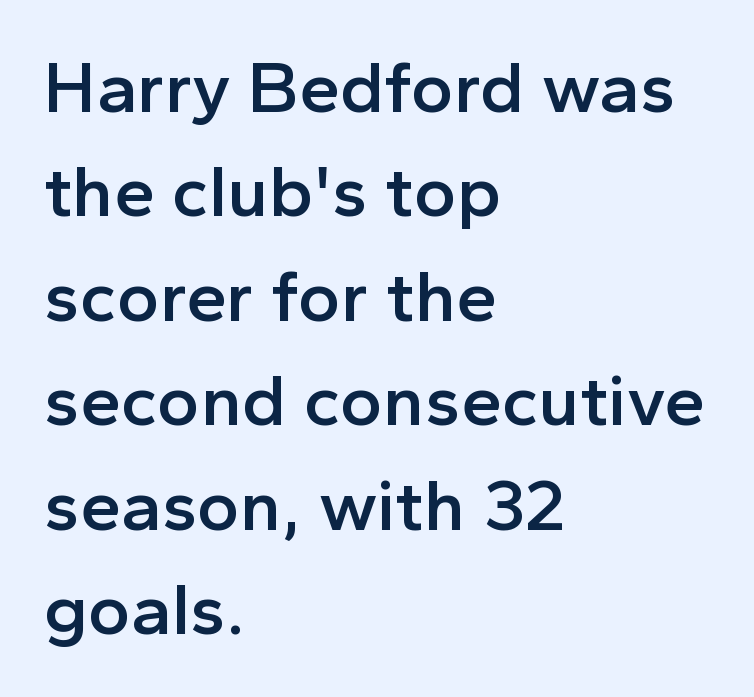
Q: Is the text bold? A: Semi-bold.
Q: Is the text italic (slanted)? A: No, it is upright.
Q: Is the typeface a serif or a sans-serif typeface? A: Sans-serif.
Q: Is the text underlined? A: No.
Q: How is the paragraph aligned? A: Left-aligned.
Q: Is the spacing between letters normal or unusually wide? A: Normal.
Q: Is the spacing between lines tight, normal or loose? A: Normal.
Q: Width (condensed, normal, or wide)? A: Normal.
Q: x-height? A: Medium.
Q: Monospaced? A: No.
